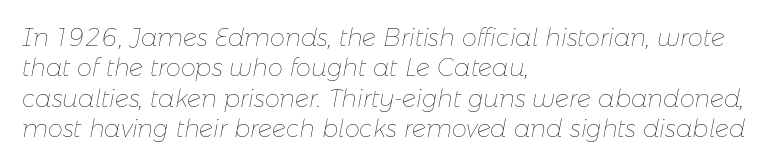
{"italic": "yes", "lean": "right", "slant_degrees": 11, "bold": "no", "underline": "no", "align": "left", "line_spacing": "normal", "line_spacing_ratio": 1.27, "letter_spacing": "normal", "letter_spacing_em": 0.0, "glyph_px": 24}
